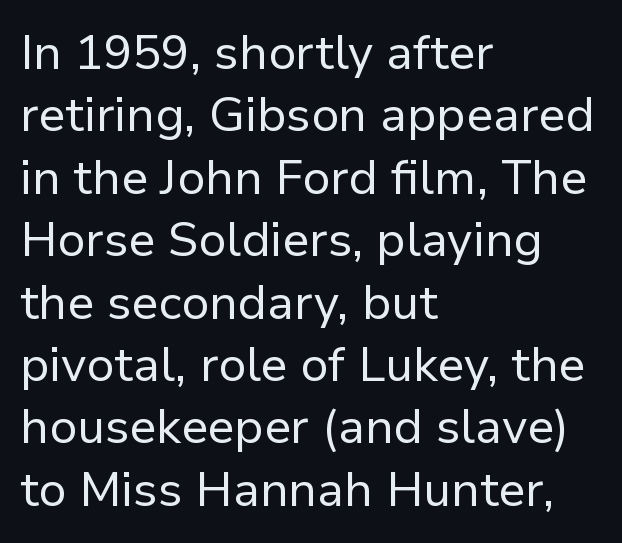
{"serif": "no", "italic": "no", "bold": "no", "weight": "regular", "width": "normal", "stroke_contrast": "low", "x_height": "medium", "monospaced": "no", "underline": "no", "align": "left", "line_spacing": "normal", "line_spacing_ratio": 1.3, "letter_spacing": "normal", "letter_spacing_em": 0.0, "glyph_px": 48}
